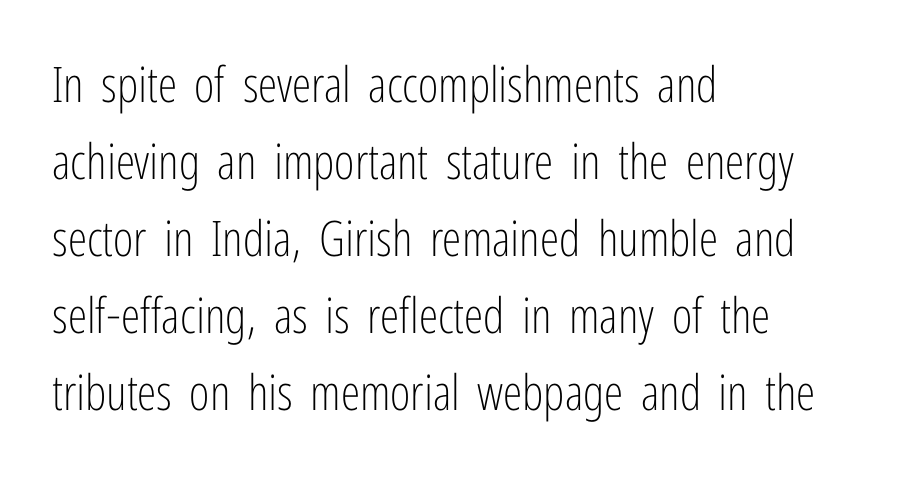
{"serif": "no", "italic": "no", "bold": "no", "weight": "light", "width": "condensed", "stroke_contrast": "low", "x_height": "medium", "monospaced": "no", "underline": "no", "align": "left", "line_spacing": "normal", "line_spacing_ratio": 1.57, "letter_spacing": "normal", "letter_spacing_em": 0.0, "glyph_px": 49}
